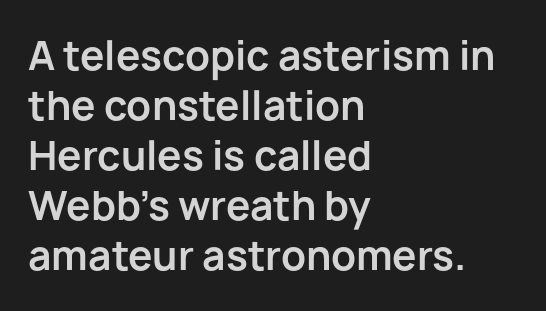
Typesetter's note: full bold, strokes at maximum text heaviness. Characters follow at the spacing the type designer built in. No feet cap the strokes, marking this as sans-serif type. Is this a fixed-width face? No — the glyphs have proportional, varying widths. The axis of the letterforms is exactly vertical.
